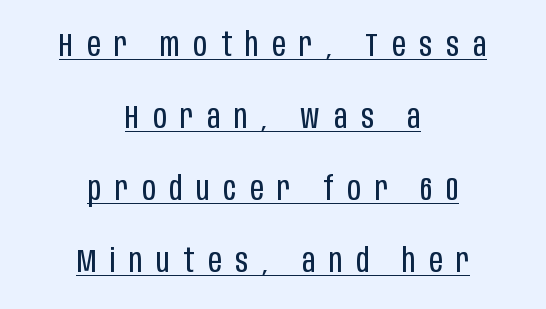
On a weight scale, this lands at 450 or below. Unlike italic type, these characters show no tilt at all. Descenders here cross a horizontal rule under the line. Which margin do the lines hug? Neither — every line sits in the middle. In terms of letterform style, serifs are entirely absent. In terms of leading, this rendering errs on the spacious side.
